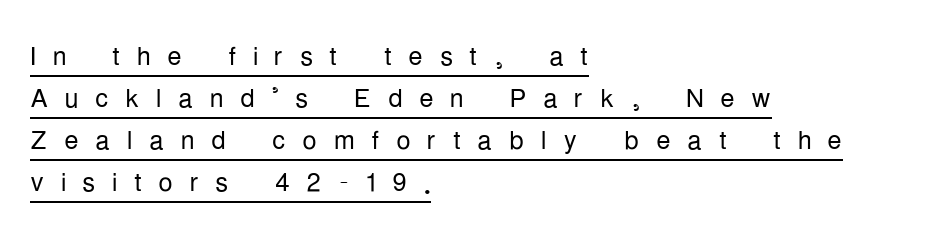
Q: Is the text bold? A: No.
Q: Is the text italic (slanted)? A: No, it is upright.
Q: Is the typeface a serif or a sans-serif typeface? A: Sans-serif.
Q: Is the text underlined? A: Yes.
Q: How is the paragraph aligned? A: Left-aligned.
Q: Is the spacing between letters normal or unusually wide? A: Unusually wide.
Q: Width (condensed, normal, or wide)? A: Condensed.
Q: Stroke contrast? A: Low.
Q: x-height? A: Medium.
Q: Monospaced? A: No.
